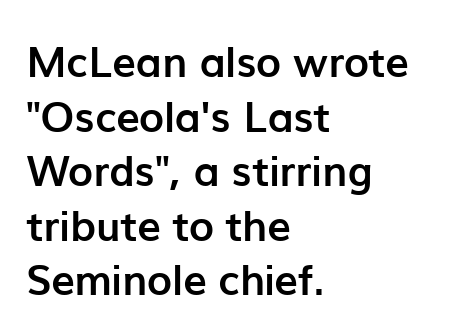
{"serif": "no", "italic": "no", "bold": "yes", "weight": "semibold", "width": "normal", "stroke_contrast": "low", "x_height": "medium", "monospaced": "no", "underline": "no", "align": "left", "line_spacing": "normal", "line_spacing_ratio": 1.3, "letter_spacing": "normal", "letter_spacing_em": 0.0, "glyph_px": 42}
